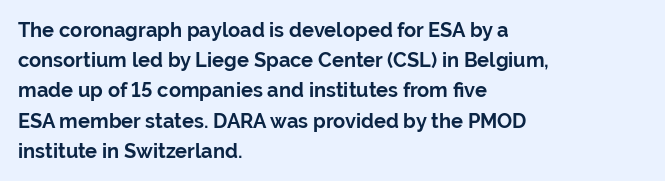
{"italic": "no", "bold": "yes", "underline": "no", "align": "left", "line_spacing": "normal", "line_spacing_ratio": 1.51, "letter_spacing": "normal", "letter_spacing_em": 0.0, "glyph_px": 20}
